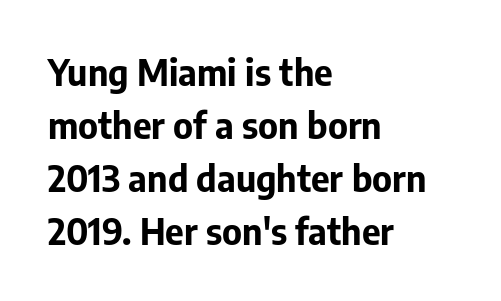
The image shows 36 px bold sans-serif type, upright; set left-aligned, normal line spacing (1.47x), normal letter spacing, not underlined; low stroke contrast and a medium x-height.
